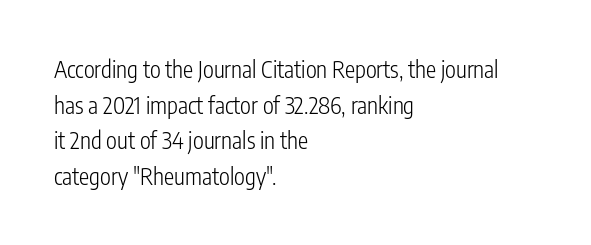
Q: Is the text bold? A: No.
Q: Is the text italic (slanted)? A: No, it is upright.
Q: Is the text underlined? A: No.
Q: How is the paragraph aligned? A: Left-aligned.
Q: Is the spacing between letters normal or unusually wide? A: Normal.
Q: Is the spacing between lines tight, normal or loose? A: Normal.
